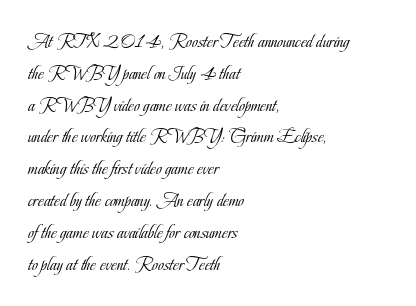
{"bold": "no", "underline": "no", "align": "left", "line_spacing": "normal", "line_spacing_ratio": 1.59, "letter_spacing": "normal", "letter_spacing_em": 0.0, "glyph_px": 20}
